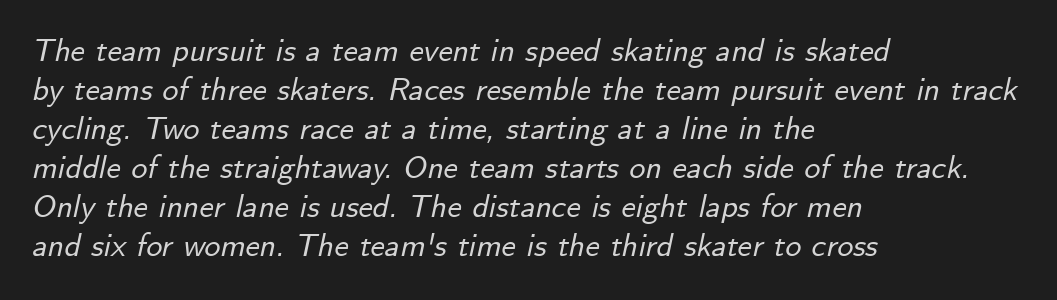
The image shows 32 px text type, italic (leaning right); set left-aligned, line spacing 1.22x, normal letter spacing, not underlined; low stroke contrast and a small x-height.
